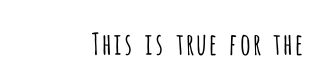
{"serif": "no", "italic": "no", "bold": "no", "weight": "light", "width": "condensed", "stroke_contrast": "low", "x_height": "large", "monospaced": "no", "underline": "no", "align": "right", "letter_spacing": "normal", "letter_spacing_em": 0.0, "glyph_px": 30}
